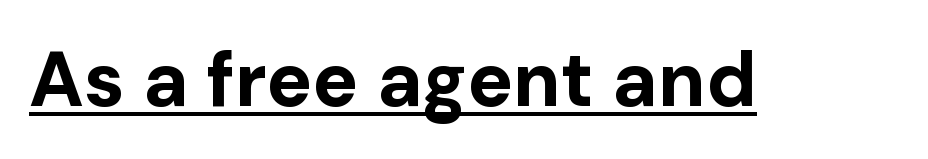
The image shows 77 px bold sans-serif type, upright; set normal letter spacing, underlined; low stroke contrast and a medium x-height.
